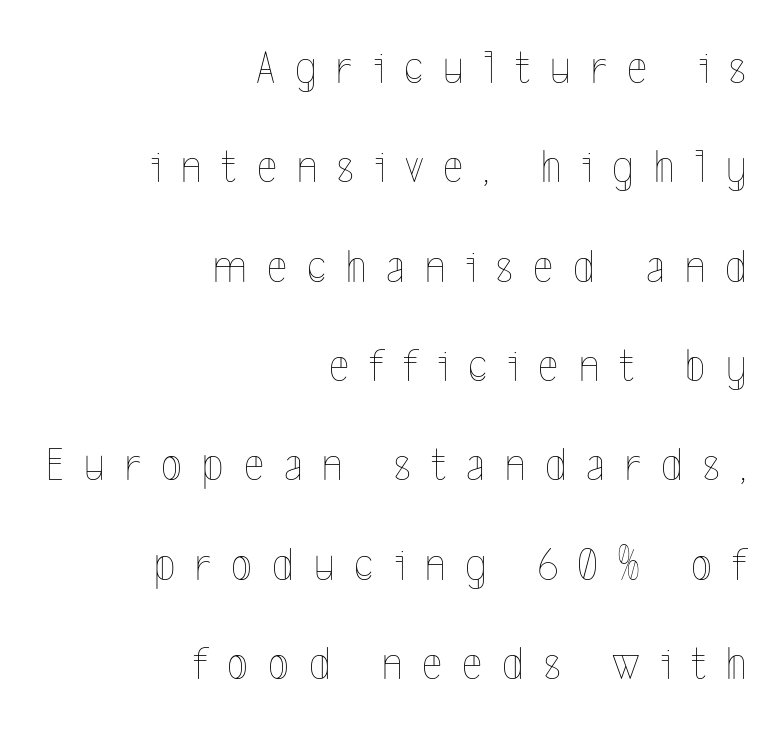
Q: Is the text bold? A: No.
Q: Is the text italic (slanted)? A: No, it is upright.
Q: Is the text underlined? A: No.
Q: How is the paragraph aligned? A: Right-aligned.
Q: Is the spacing between letters normal or unusually wide? A: Unusually wide.
Q: Is the spacing between lines tight, normal or loose? A: Loose.
Q: Width (condensed, normal, or wide)? A: Condensed.
Q: x-height? A: Medium.
Q: Monospaced? A: No.
